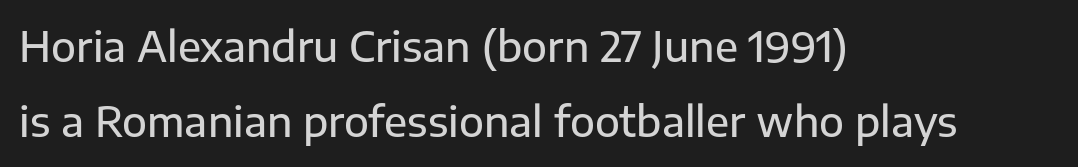
{"serif": "no", "italic": "no", "width": "normal", "stroke_contrast": "low", "x_height": "medium", "monospaced": "no", "underline": "no", "align": "left", "line_spacing_ratio": 1.84, "letter_spacing": "normal", "letter_spacing_em": 0.0, "glyph_px": 41}
